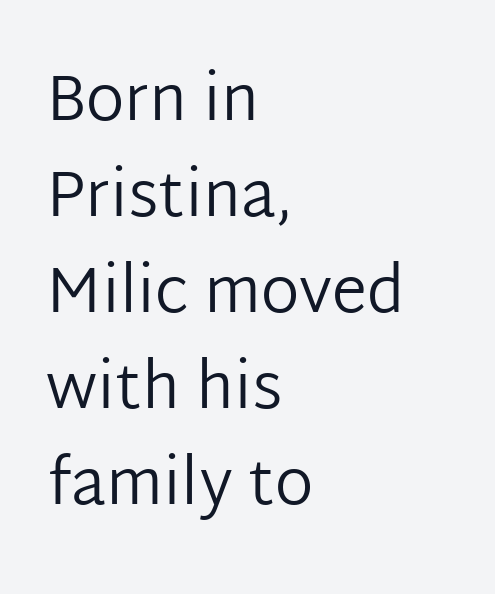
{"serif": "no", "italic": "no", "bold": "no", "weight": "regular", "width": "normal", "stroke_contrast": "low", "x_height": "medium", "monospaced": "no", "underline": "no", "align": "left", "line_spacing": "normal", "line_spacing_ratio": 1.5, "letter_spacing": "normal", "letter_spacing_em": 0.0, "glyph_px": 64}
